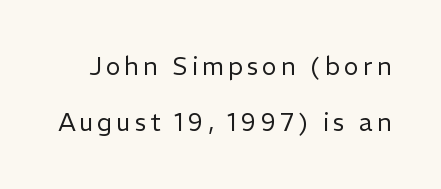
Plain, unruled lines of type. Horizontal bands of white between lines are thick stripes. Do the letters lean? They stand straight. The weight would be labelled regular, book, light, or lighter still.
